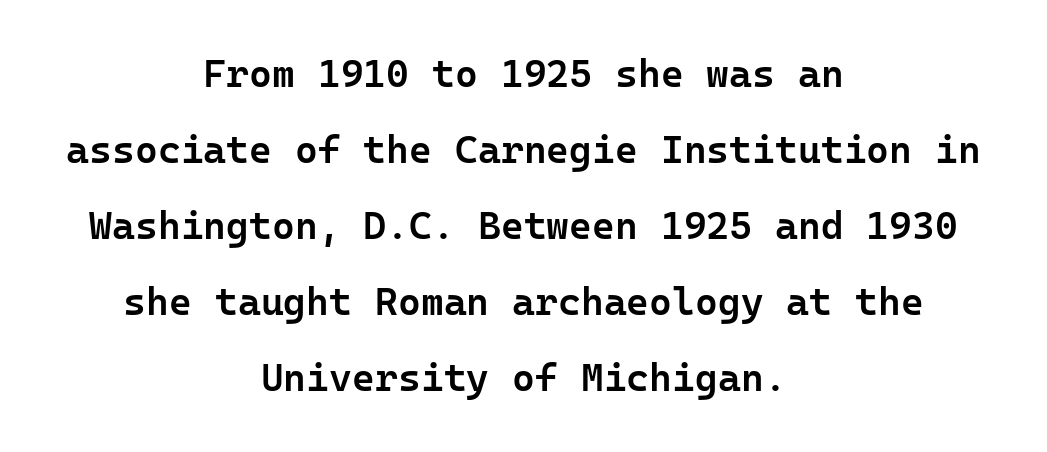
{"serif": "no", "italic": "no", "bold": "semi", "weight": "semibold", "width": "normal", "stroke_contrast": "low", "x_height": "medium", "underline": "no", "align": "center", "line_spacing": "loose", "line_spacing_ratio": 1.95, "letter_spacing": "normal", "letter_spacing_em": 0.0, "glyph_px": 39}
